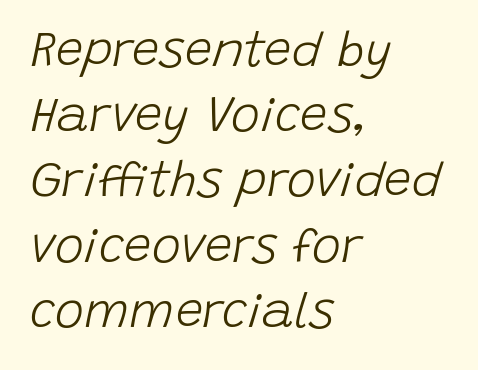
Q: Is the text bold? A: No.
Q: Is the text italic (slanted)? A: Yes, it leans right by about 15 degrees.
Q: Is the text underlined? A: No.
Q: How is the paragraph aligned? A: Left-aligned.
Q: Is the spacing between letters normal or unusually wide? A: Normal.
Q: Is the spacing between lines tight, normal or loose? A: Normal.
Q: Width (condensed, normal, or wide)? A: Normal.
Q: Stroke contrast? A: Low.
Q: x-height? A: Large.
Q: Monospaced? A: No.
